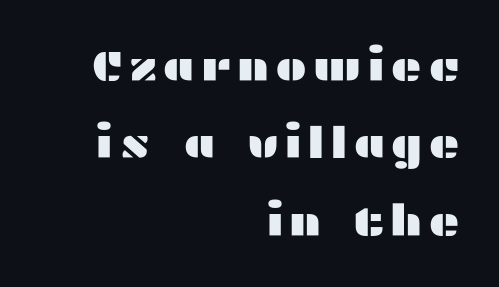
The image shows 43 px wide sans-serif type, upright; set right-aligned, line spacing 1.8x, not underlined; medium stroke contrast and a medium x-height.
